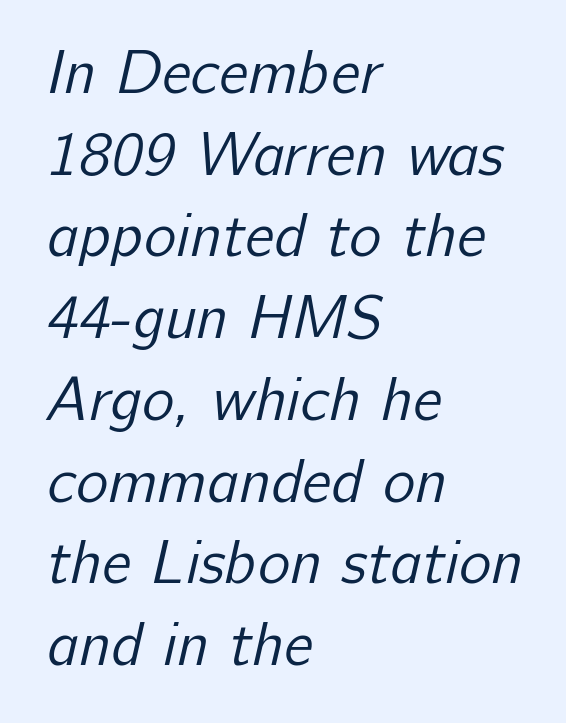
Letter spacing: default. Layout note: lines flush left. The weight tops out at a normal text grade. Leading matches the norm, producing a regular column. Nope, no serifs anywhere on these letters.
